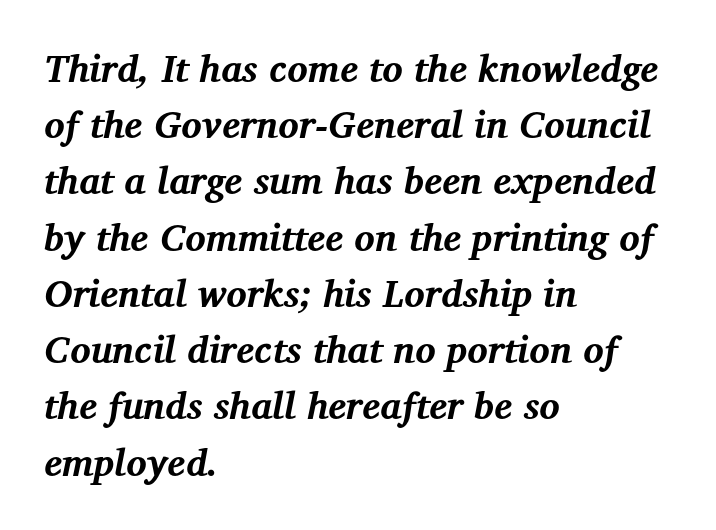
{"serif": "yes", "italic": "yes", "lean": "right", "slant_degrees": 12, "bold": "yes", "weight": "bold", "width": "normal", "stroke_contrast": "medium", "x_height": "medium", "monospaced": "no", "underline": "no", "align": "left", "line_spacing": "normal", "line_spacing_ratio": 1.48, "letter_spacing": "normal", "letter_spacing_em": 0.0, "glyph_px": 38}
